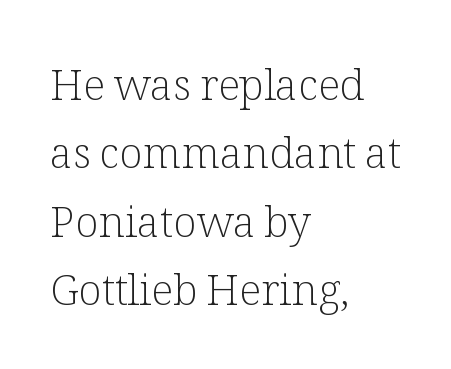
The image shows 43 px light serif type, upright; set left-aligned, normal line spacing (1.59x), normal letter spacing, not underlined; low stroke contrast and a medium x-height.
